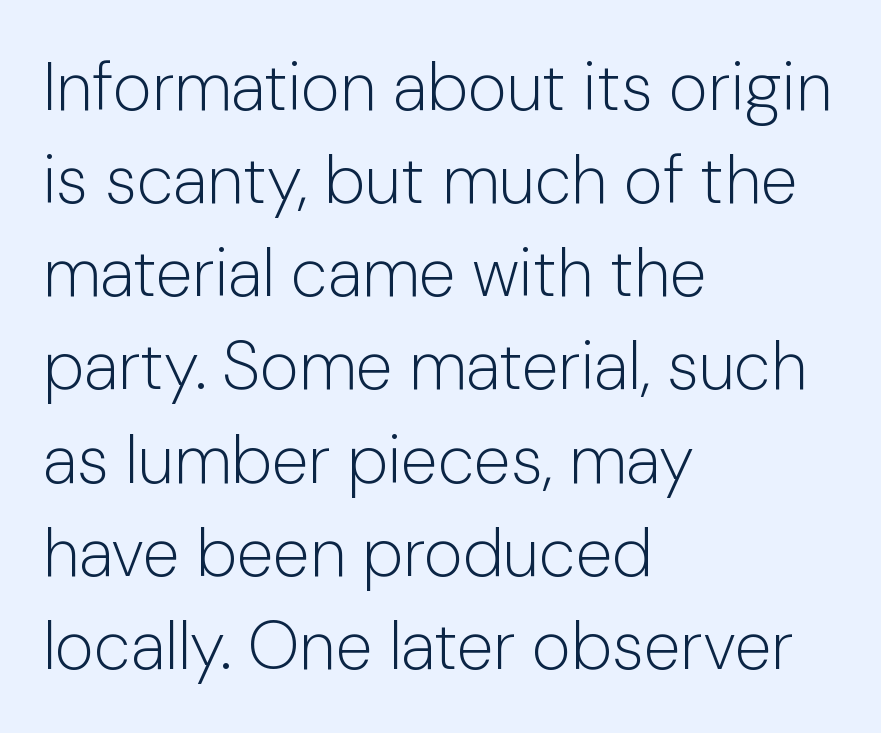
{"serif": "no", "italic": "no", "bold": "no", "weight": "light", "width": "normal", "stroke_contrast": "low", "x_height": "medium", "monospaced": "no", "underline": "no", "align": "left", "line_spacing": "normal", "line_spacing_ratio": 1.39, "letter_spacing": "normal", "letter_spacing_em": 0.0, "glyph_px": 67}
